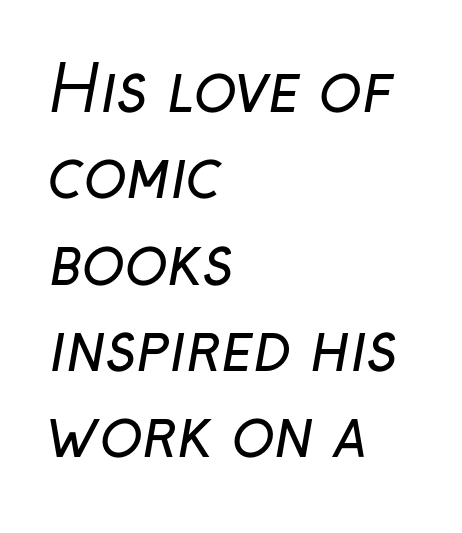
Q: Is the text bold? A: No.
Q: Is the typeface a serif or a sans-serif typeface? A: Sans-serif.
Q: Is the text underlined? A: No.
Q: How is the paragraph aligned? A: Left-aligned.
Q: Is the spacing between letters normal or unusually wide? A: Normal.
Q: Is the spacing between lines tight, normal or loose? A: Normal.
Q: Width (condensed, normal, or wide)? A: Normal.
Q: Stroke contrast? A: Low.
Q: x-height? A: Medium.
Q: Monospaced? A: No.
